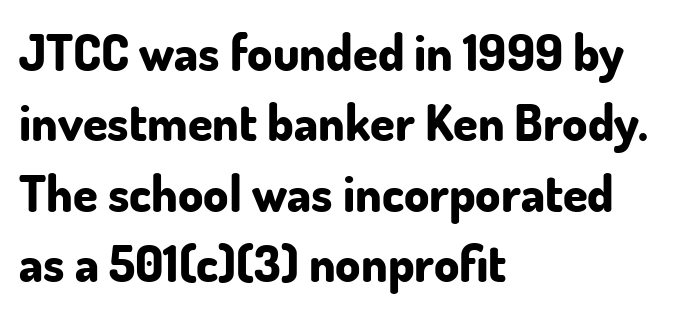
The image shows 50 px bold sans-serif type, upright; set left-aligned, normal line spacing (1.41x), normal letter spacing, not underlined; low stroke contrast and a small x-height.
